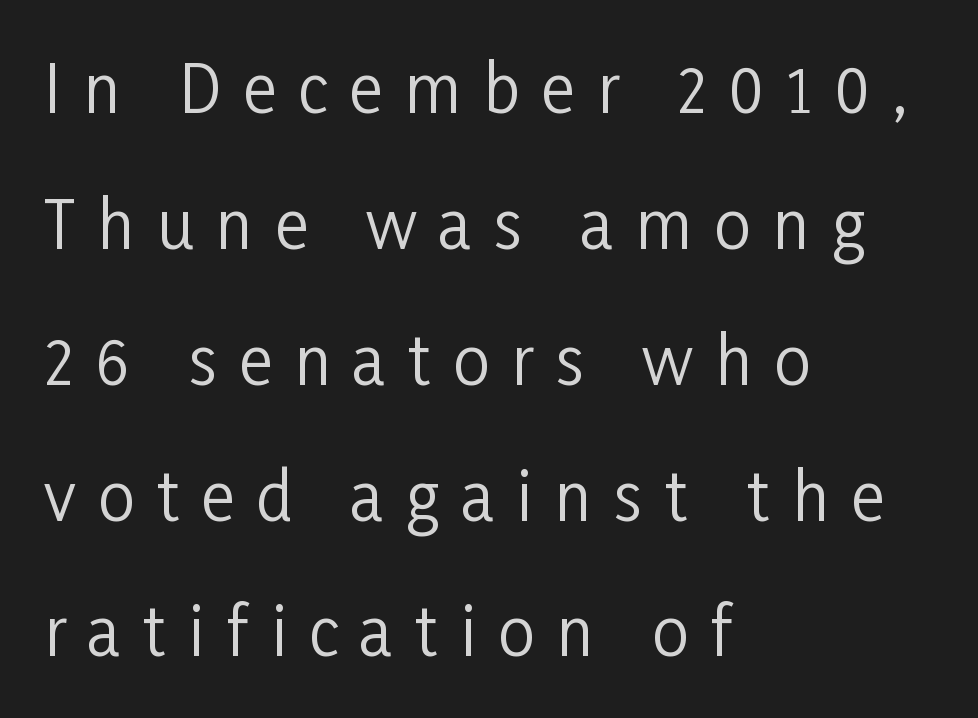
Glyph-to-glyph distance is far greater than everyday printed text. Horizontally, the lines are justified to the leading edge only. Whoever set this chose breathing room over compactness in the vertical rhythm. A quiet, ordinary-to-light weight characterises the typeface.
